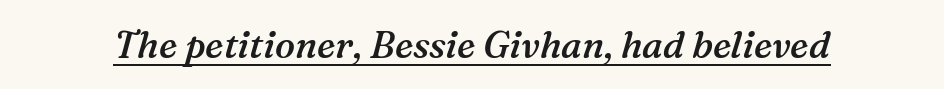
Q: Is the text bold? A: Semi-bold.
Q: Is the text italic (slanted)? A: Yes, it leans right by about 16 degrees.
Q: Is the typeface a serif or a sans-serif typeface? A: Serif.
Q: Is the text underlined? A: Yes.
Q: Is the spacing between letters normal or unusually wide? A: Normal.
Q: Width (condensed, normal, or wide)? A: Normal.
Q: Stroke contrast? A: Medium.
Q: x-height? A: Medium.
Q: Monospaced? A: No.
